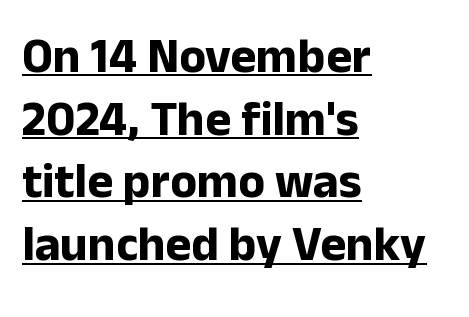
Q: Is the text bold? A: Yes.
Q: Is the text italic (slanted)? A: No, it is upright.
Q: Is the typeface a serif or a sans-serif typeface? A: Sans-serif.
Q: Is the text underlined? A: Yes.
Q: How is the paragraph aligned? A: Left-aligned.
Q: Is the spacing between letters normal or unusually wide? A: Normal.
Q: Is the spacing between lines tight, normal or loose? A: Normal.
Q: Width (condensed, normal, or wide)? A: Normal.
Q: Stroke contrast? A: Low.
Q: x-height? A: Medium.
Q: Monospaced? A: No.
